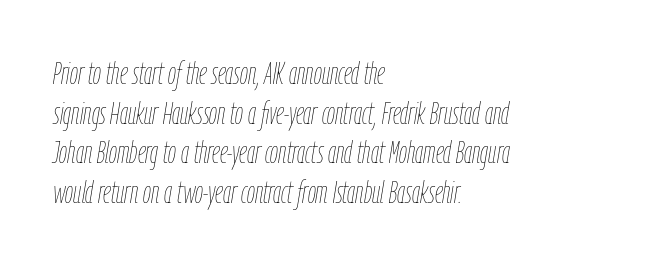
{"italic": "yes", "lean": "right", "slant_degrees": 9, "bold": "no", "weight": "thin", "width": "condensed", "stroke_contrast": "low", "x_height": "medium", "monospaced": "no", "underline": "no", "align": "left", "line_spacing_ratio": 1.24, "letter_spacing": "normal", "letter_spacing_em": 0.0, "glyph_px": 32}
